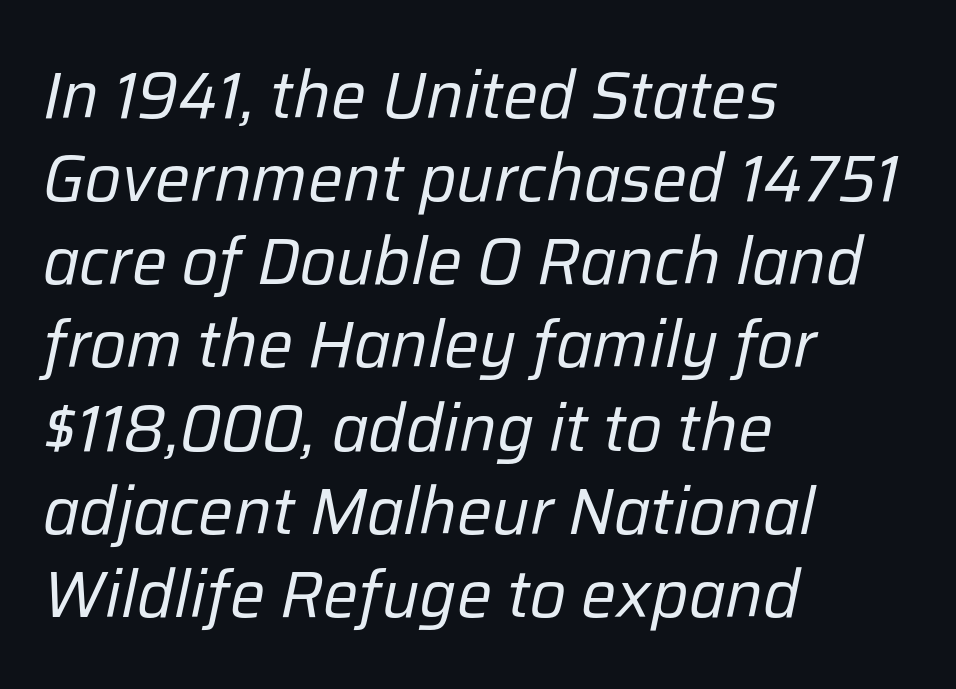
The space beneath each line is pristine and unruled. The tracking reads as untouched default to a designer's eye. This sample uses an oblique cut, with every glyph tilted off the vertical. Heaviness? Minimal to ordinary, like unemphasized prose.
